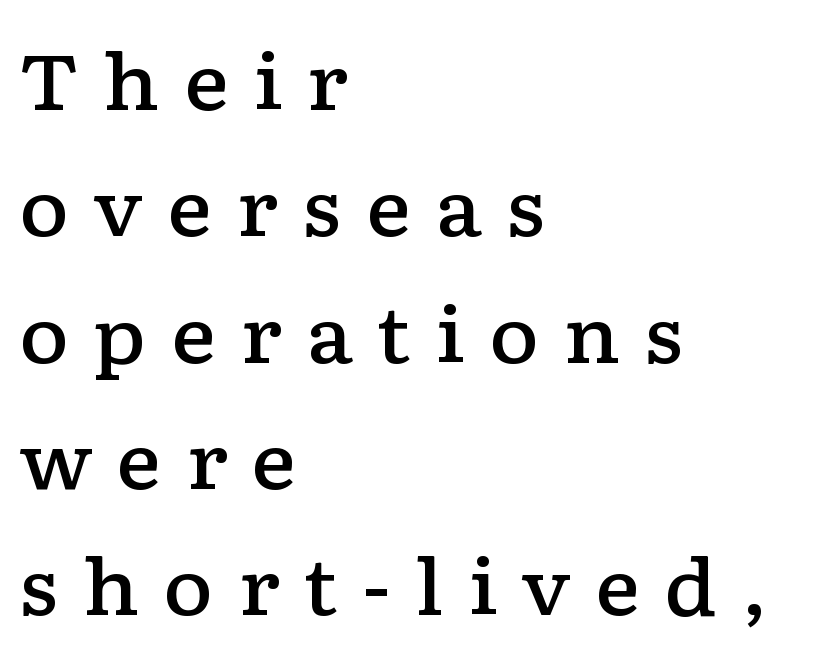
Q: Is the text bold? A: Semi-bold.
Q: Is the text italic (slanted)? A: No, it is upright.
Q: Is the typeface a serif or a sans-serif typeface? A: Serif.
Q: Is the text underlined? A: No.
Q: How is the paragraph aligned? A: Left-aligned.
Q: Is the spacing between letters normal or unusually wide? A: Unusually wide.
Q: Is the spacing between lines tight, normal or loose? A: Normal.
Q: Width (condensed, normal, or wide)? A: Wide.
Q: Stroke contrast? A: Low.
Q: x-height? A: Medium.
Q: Monospaced? A: No.
